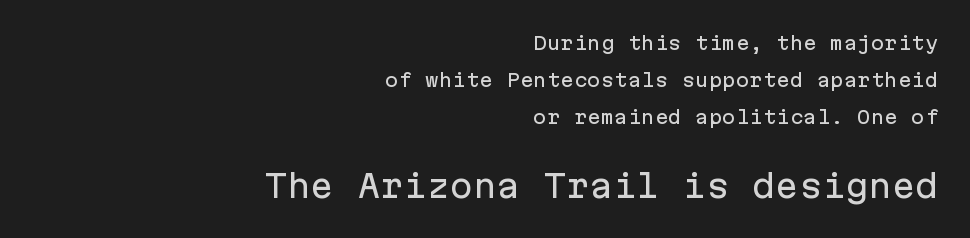
{"serif": "no", "italic": "no", "width": "normal", "stroke_contrast": "low", "x_height": "medium", "monospaced": "yes", "underline": "no", "align": "right", "line_spacing": "loose", "line_spacing_ratio": 2.05, "letter_spacing": "normal", "letter_spacing_em": 0.0, "larger_block": "second", "size_ratio": 1.72, "glyph_px": 31}
